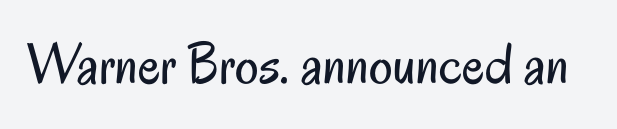
The image shows 59 px regular-weight, condensed sans-serif type, upright; set normal letter spacing, not underlined; low stroke contrast and a small x-height.
